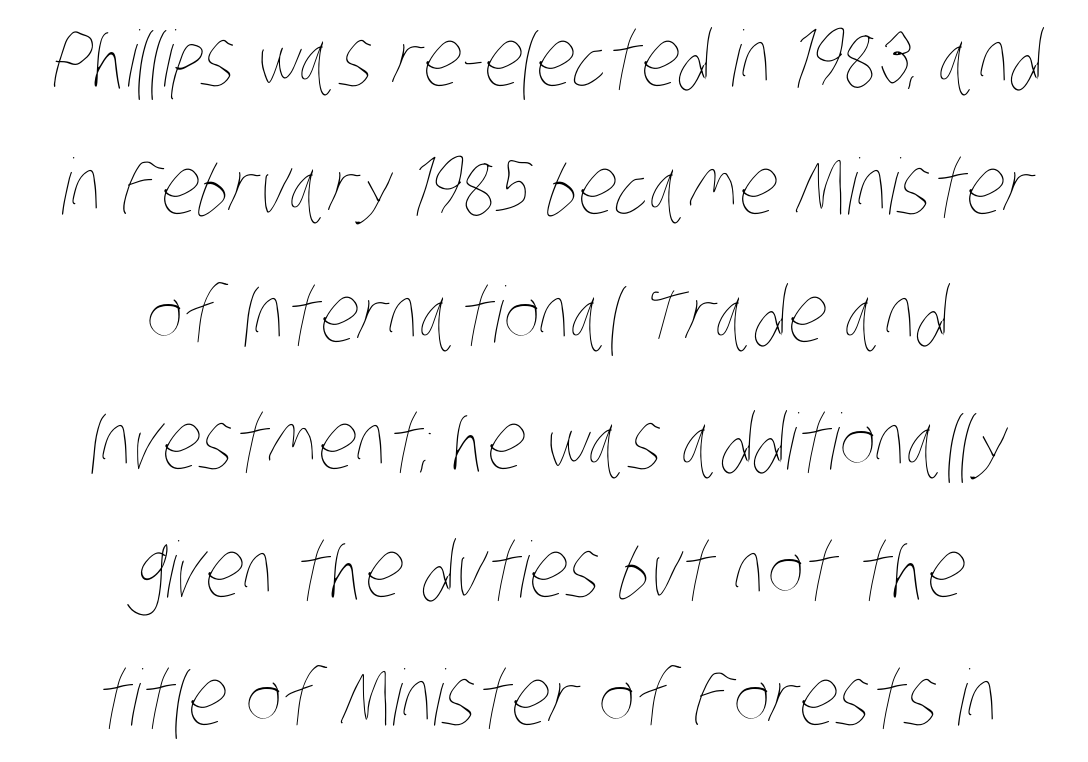
{"bold": "no", "weight": "thin", "width": "condensed", "stroke_contrast": "low", "x_height": "large", "monospaced": "no", "underline": "no", "align": "center", "line_spacing": "normal", "line_spacing_ratio": 1.66, "letter_spacing": "normal", "letter_spacing_em": 0.0, "glyph_px": 77}
